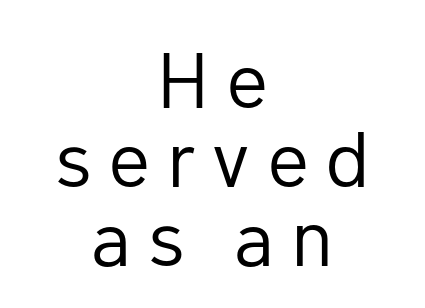
The passage shown is typed in a proportional face where columns would drift. Baseline-to-baseline distance is barely more than the letter height. The rag falls on both sides of this text block equally. Words appear elongated and porous because spacing is wide.
